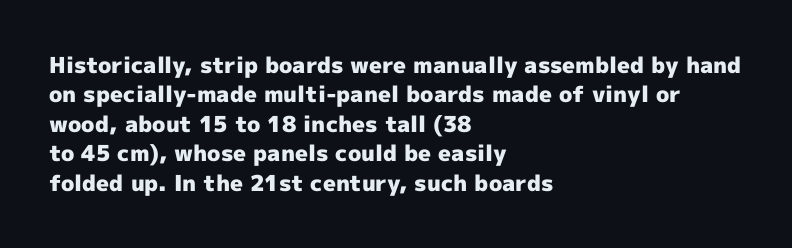
{"italic": "no", "bold": "yes", "underline": "no", "align": "left", "line_spacing": "normal", "line_spacing_ratio": 1.34, "letter_spacing": "normal", "letter_spacing_em": 0.0, "glyph_px": 22}
